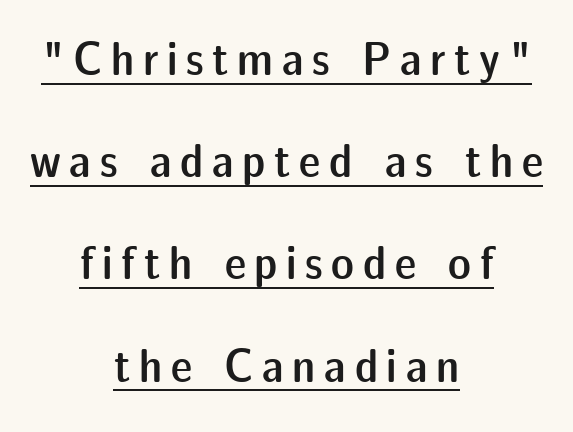
Rendered with straight, roman letterforms. Visually the block forms a symmetrical silhouette, jagged on both flanks. Font category for this specimen: sans-serif. Each letter keeps its own natural width here, so spacing adapts to shape. This is moderately heavy type, rendered in semibold.
